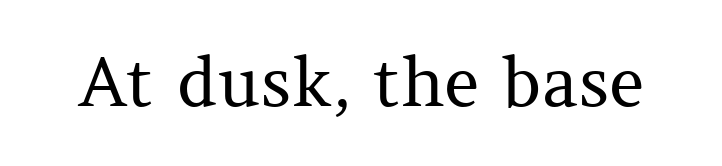
The image shows 68 px regular-weight serif type, upright; set normal letter spacing, not underlined; medium stroke contrast and a medium x-height.
